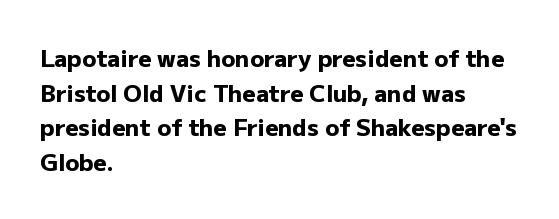
{"italic": "no", "bold": "yes", "underline": "no", "align": "left", "line_spacing": "normal", "line_spacing_ratio": 1.51, "letter_spacing": "normal", "letter_spacing_em": 0.0, "glyph_px": 23}
